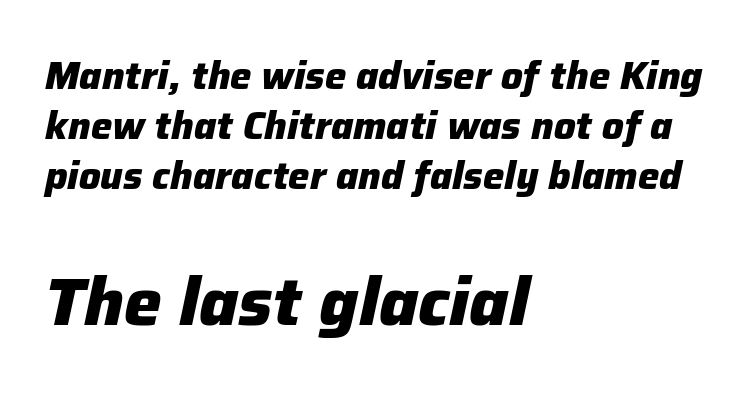
Q: Is the text bold? A: Yes.
Q: Is the text italic (slanted)? A: Yes, it leans right by about 12 degrees.
Q: Is the text underlined? A: No.
Q: How is the paragraph aligned? A: Left-aligned.
Q: Is the spacing between letters normal or unusually wide? A: Normal.
Q: Is the spacing between lines tight, normal or loose? A: Normal.
Q: Which block of text is set in a larger size, the first (top) or the second (bottom)? A: The second (bottom) one.
Q: Width (condensed, normal, or wide)? A: Normal.
Q: Stroke contrast? A: Low.
Q: x-height? A: Medium.
Q: Monospaced? A: No.
